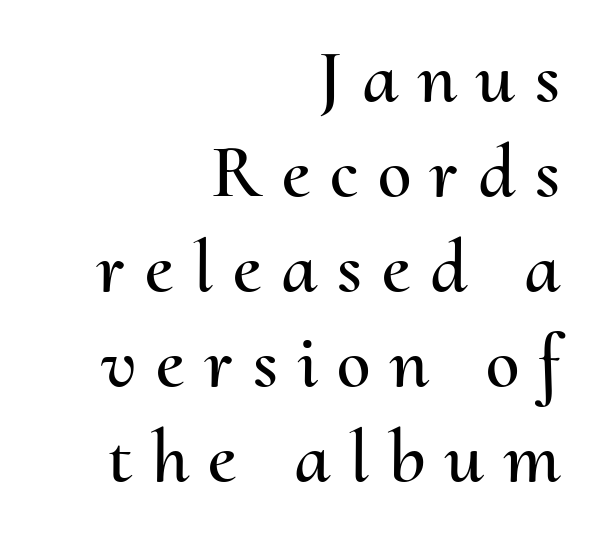
{"italic": "no", "width": "normal", "stroke_contrast": "medium", "x_height": "small", "monospaced": "no", "underline": "no", "align": "right", "line_spacing": "normal", "line_spacing_ratio": 1.25, "letter_spacing": "wide", "letter_spacing_em": 0.26, "glyph_px": 76}
